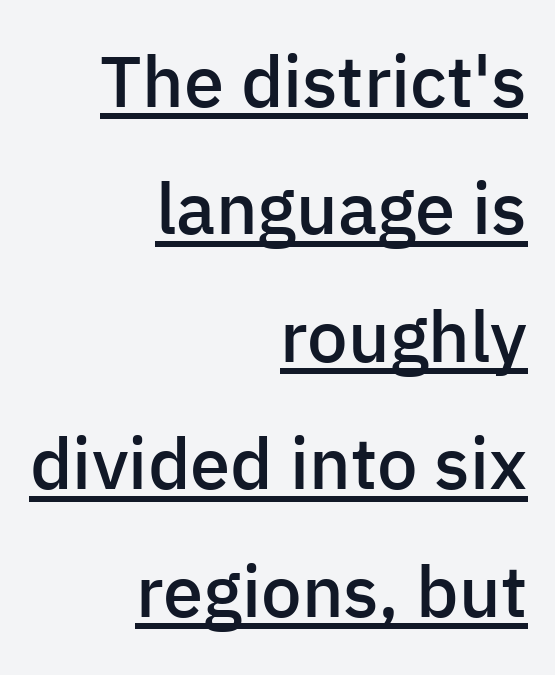
The image shows 72 px semibold sans-serif type, upright; set right-aligned, line spacing 1.77x, normal letter spacing, underlined; low stroke contrast and a medium x-height.
